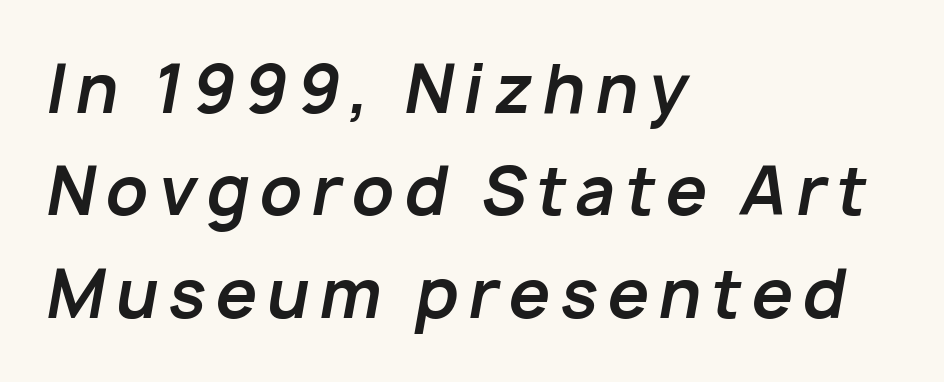
The image shows 66 px bold type, italic (leaning right); set left-aligned, normal line spacing (1.55x), not underlined; low stroke contrast and a medium x-height.
